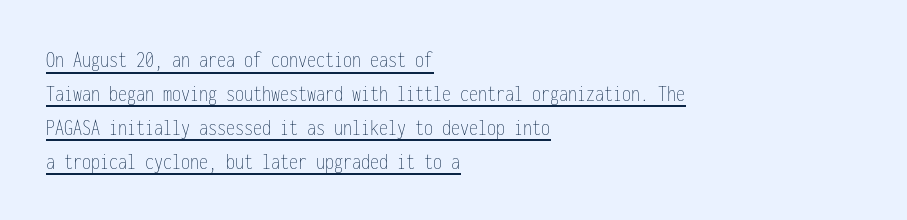
{"italic": "no", "bold": "no", "underline": "yes", "align": "left", "line_spacing": "normal", "line_spacing_ratio": 1.41, "letter_spacing": "normal", "letter_spacing_em": 0.0, "glyph_px": 24}
